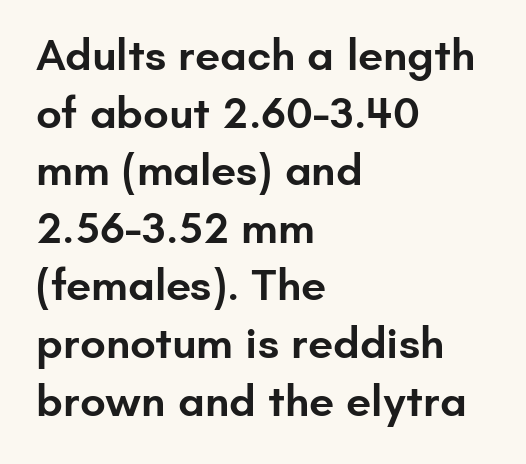
The font's upright variant was chosen for this text. Are there feet on the stems? There aren't — it's a sans. This sample is left-justified, so line endings fall wherever the words run out. A typesetter would call this leading conventional body-copy spacing. The font is running at a semibold setting, under full bold.
